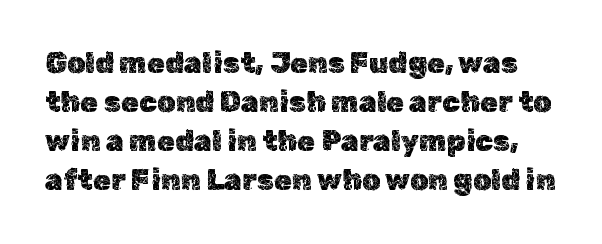
Q: Is the text italic (slanted)? A: No, it is upright.
Q: Is the text underlined? A: No.
Q: Is the spacing between letters normal or unusually wide? A: Normal.
Q: Is the spacing between lines tight, normal or loose? A: Normal.
Q: Width (condensed, normal, or wide)? A: Normal.
Q: x-height? A: Medium.
Q: Monospaced? A: No.
